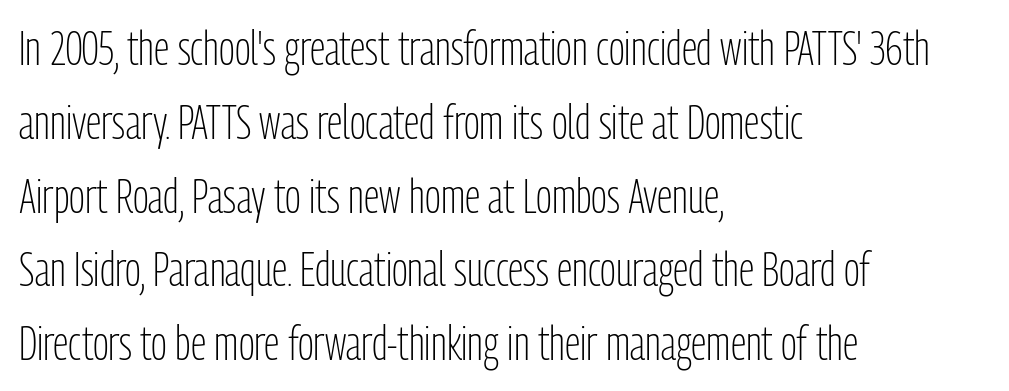
These lines are composed in type without serifs. Varying glyph widths throughout — classic text-font behaviour. In terms of posture, this sample is upright. Inter-character spacing is left at the font's built-in metrics.
